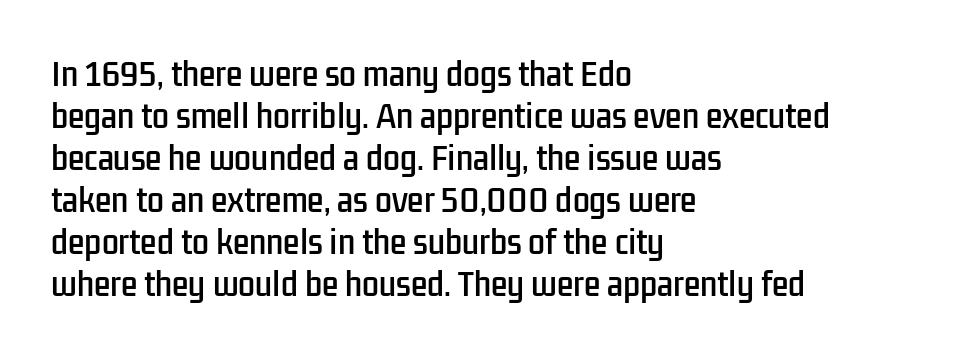
Q: Is the text italic (slanted)? A: No, it is upright.
Q: Is the typeface a serif or a sans-serif typeface? A: Sans-serif.
Q: Is the text underlined? A: No.
Q: How is the paragraph aligned? A: Left-aligned.
Q: Is the spacing between letters normal or unusually wide? A: Normal.
Q: Is the spacing between lines tight, normal or loose? A: Normal.
Q: Width (condensed, normal, or wide)? A: Condensed.
Q: Stroke contrast? A: Low.
Q: x-height? A: Medium.
Q: Monospaced? A: No.
